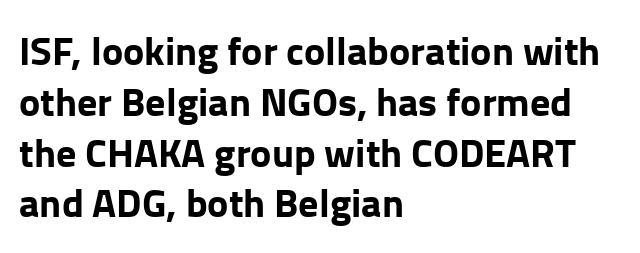
Q: Is the text bold? A: Yes.
Q: Is the text italic (slanted)? A: No, it is upright.
Q: Is the typeface a serif or a sans-serif typeface? A: Sans-serif.
Q: Is the text underlined? A: No.
Q: How is the paragraph aligned? A: Left-aligned.
Q: Is the spacing between letters normal or unusually wide? A: Normal.
Q: Is the spacing between lines tight, normal or loose? A: Normal.
Q: Width (condensed, normal, or wide)? A: Normal.
Q: Stroke contrast? A: Low.
Q: x-height? A: Medium.
Q: Monospaced? A: No.
